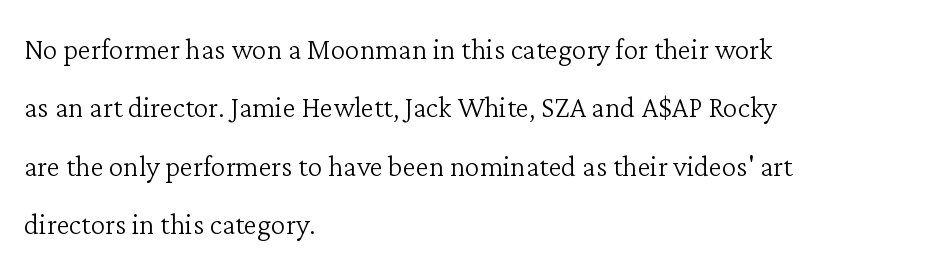
Successive baselines arrive at the customary interval. Layout note: lines flush left. Letter spacing: default. The words here are not underlined. The letters stand upright; this is a roman face.
